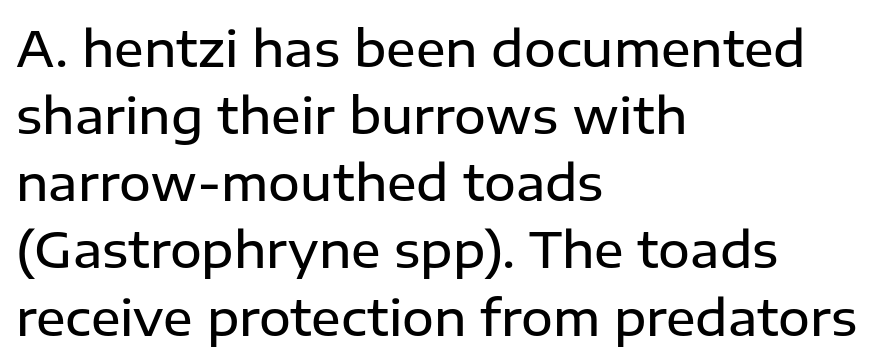
The image shows 49 px semibold sans-serif type, upright; set left-aligned, normal line spacing (1.37x), normal letter spacing, not underlined; low stroke contrast and a medium x-height.
